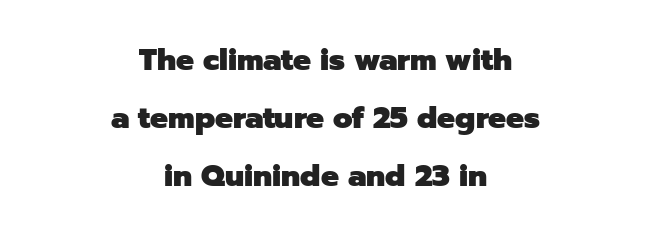
{"serif": "no", "italic": "no", "bold": "yes", "weight": "heavy", "width": "normal", "stroke_contrast": "low", "x_height": "medium", "monospaced": "no", "underline": "no", "align": "center", "line_spacing": "loose", "line_spacing_ratio": 1.94, "letter_spacing": "normal", "letter_spacing_em": 0.0, "glyph_px": 30}
